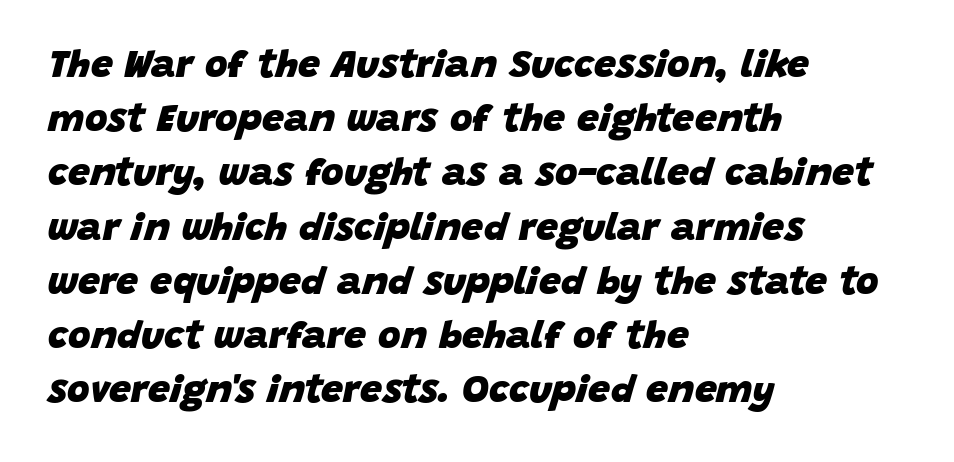
{"italic": "yes", "lean": "right", "slant_degrees": 15, "bold": "yes", "weight": "heavy", "width": "normal", "stroke_contrast": "low", "x_height": "large", "monospaced": "no", "underline": "no", "align": "left", "line_spacing": "normal", "line_spacing_ratio": 1.39, "letter_spacing": "normal", "letter_spacing_em": 0.0, "glyph_px": 39}
